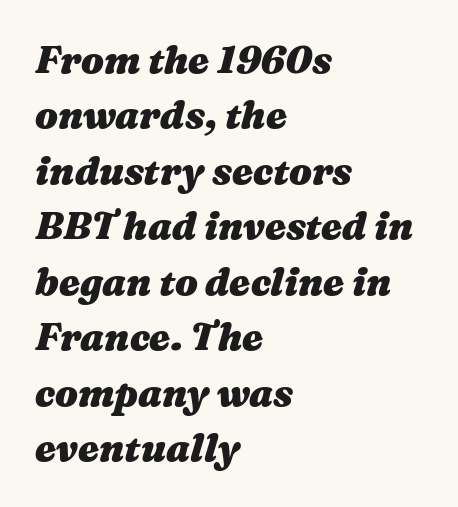
{"italic": "yes", "lean": "right", "slant_degrees": 16, "bold": "yes", "weight": "heavy", "width": "wide", "stroke_contrast": "medium", "x_height": "medium", "monospaced": "no", "underline": "no", "align": "left", "line_spacing": "normal", "line_spacing_ratio": 1.46, "letter_spacing": "normal", "letter_spacing_em": 0.0, "glyph_px": 38}
